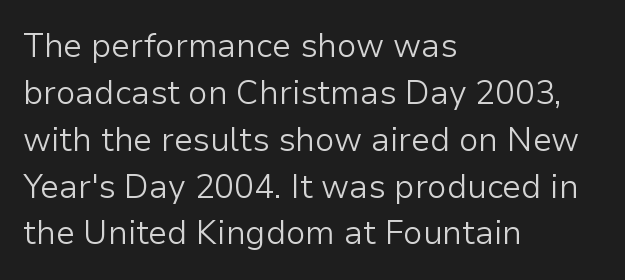
{"serif": "no", "italic": "no", "bold": "no", "weight": "light", "width": "normal", "stroke_contrast": "low", "x_height": "medium", "monospaced": "no", "underline": "no", "align": "left", "line_spacing": "normal", "line_spacing_ratio": 1.42, "letter_spacing": "normal", "letter_spacing_em": 0.0, "glyph_px": 33}
